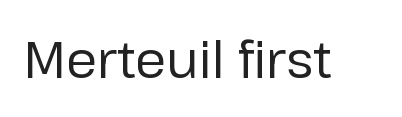
{"serif": "no", "italic": "no", "bold": "no", "weight": "regular", "width": "normal", "stroke_contrast": "low", "x_height": "medium", "monospaced": "no", "underline": "no", "letter_spacing": "normal", "letter_spacing_em": 0.0, "glyph_px": 50}
